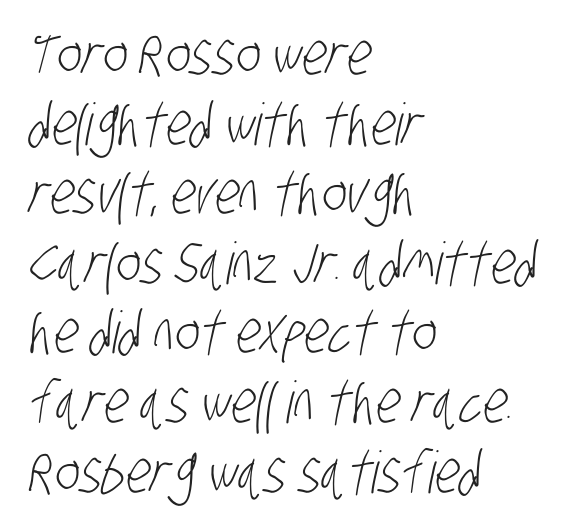
{"serif": "no", "bold": "no", "weight": "light", "width": "condensed", "stroke_contrast": "low", "x_height": "large", "monospaced": "no", "underline": "no", "align": "left", "line_spacing_ratio": 1.2, "letter_spacing": "normal", "letter_spacing_em": 0.0, "glyph_px": 58}
